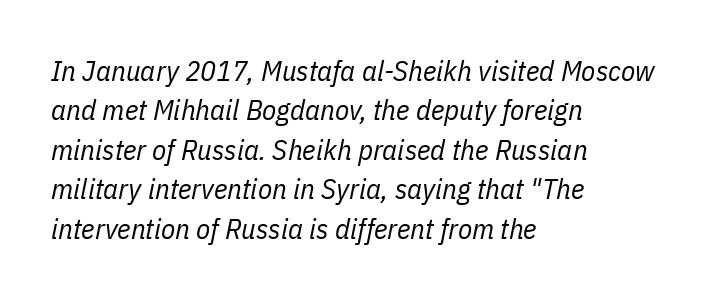
Q: Is the text bold? A: No.
Q: Is the text italic (slanted)? A: Yes, it leans right by about 11 degrees.
Q: Is the text underlined? A: No.
Q: How is the paragraph aligned? A: Left-aligned.
Q: Is the spacing between letters normal or unusually wide? A: Normal.
Q: Is the spacing between lines tight, normal or loose? A: Normal.
Q: Width (condensed, normal, or wide)? A: Condensed.
Q: Stroke contrast? A: Low.
Q: x-height? A: Medium.
Q: Monospaced? A: No.
